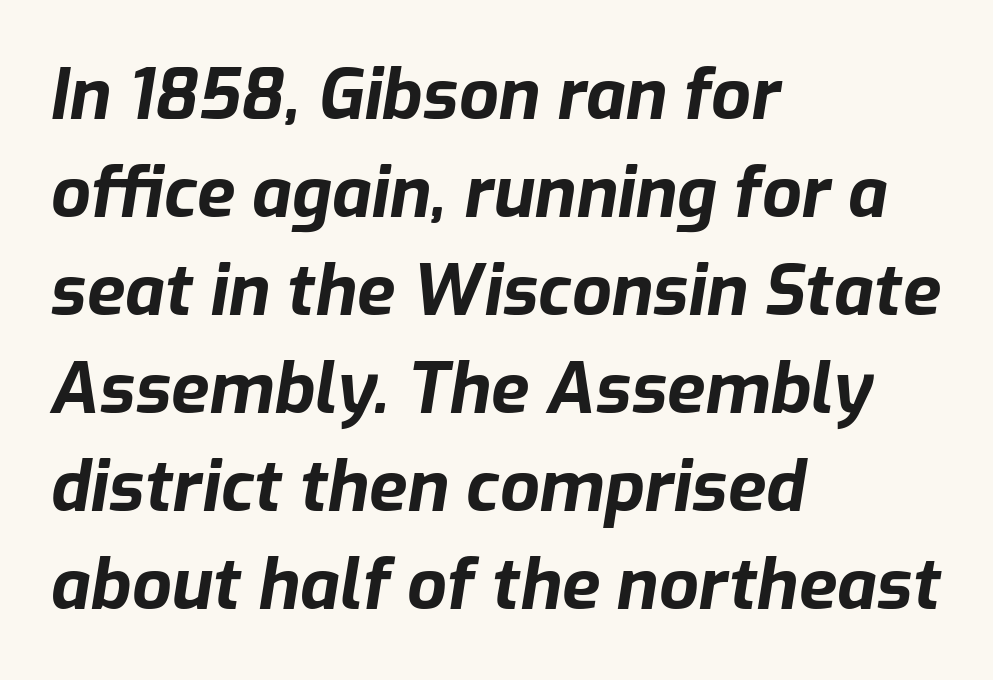
{"italic": "yes", "lean": "right", "slant_degrees": 9, "bold": "yes", "weight": "bold", "width": "normal", "stroke_contrast": "low", "x_height": "medium", "monospaced": "no", "underline": "no", "align": "left", "line_spacing": "normal", "line_spacing_ratio": 1.4, "letter_spacing": "normal", "letter_spacing_em": 0.0, "glyph_px": 70}
